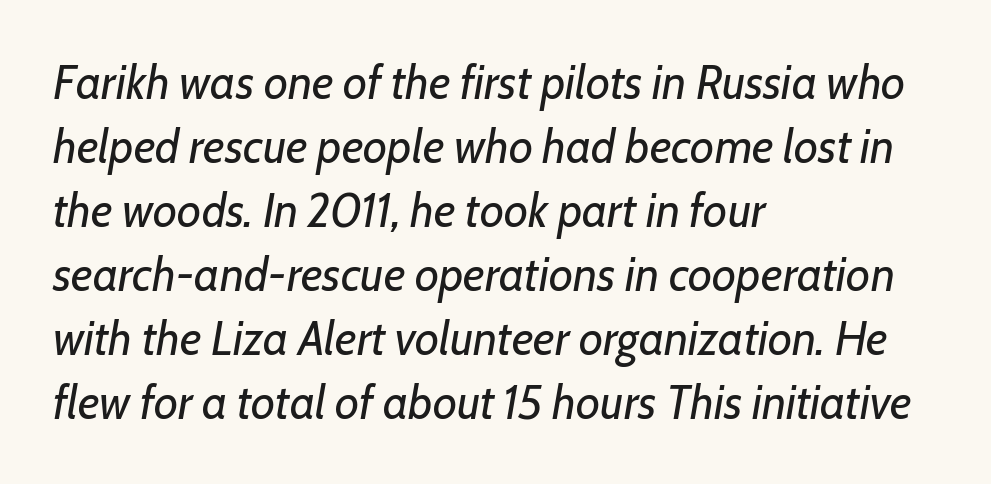
Q: Is the text bold? A: No.
Q: Is the text italic (slanted)? A: Yes, it leans right by about 7 degrees.
Q: Is the text underlined? A: No.
Q: How is the paragraph aligned? A: Left-aligned.
Q: Is the spacing between letters normal or unusually wide? A: Normal.
Q: Is the spacing between lines tight, normal or loose? A: Normal.
Q: Width (condensed, normal, or wide)? A: Normal.
Q: Stroke contrast? A: Low.
Q: x-height? A: Medium.
Q: Monospaced? A: No.
